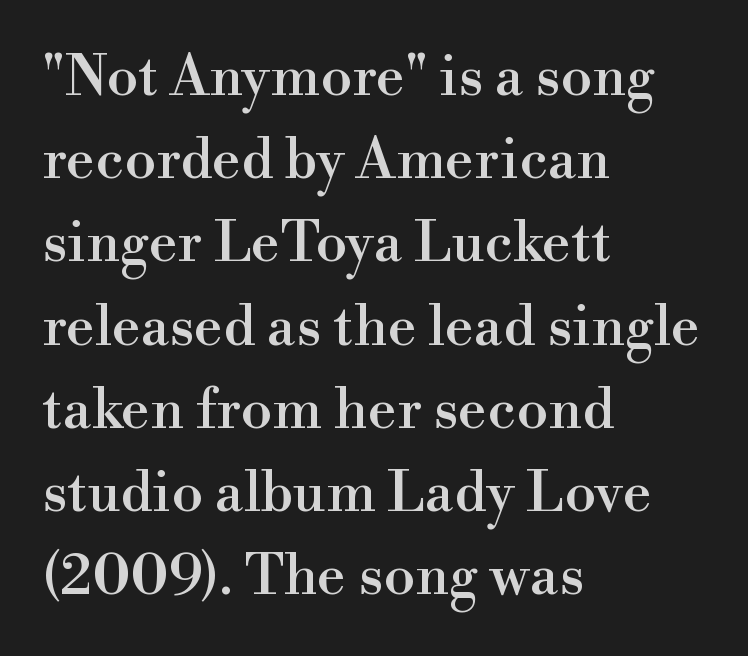
{"serif": "yes", "italic": "no", "width": "normal", "x_height": "small", "monospaced": "no", "underline": "no", "align": "left", "line_spacing": "normal", "line_spacing_ratio": 1.46, "letter_spacing": "normal", "letter_spacing_em": 0.0, "glyph_px": 57}
